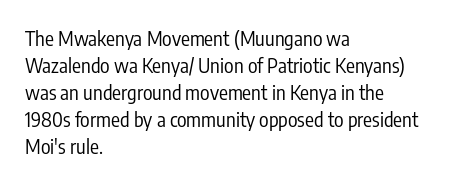
This sample uses an upright cut, with every glyph sitting square on the baseline. Reading down the column, the eye jumps a familiar distance to each next line. The horizontal fit of the characters is conventional and even. This is not heavy type; no bold has been used.
